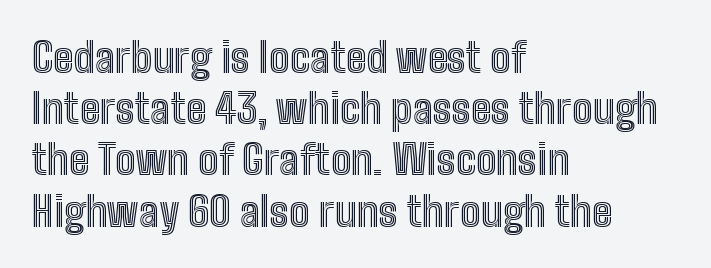
Letters rest on an invisible, unmarked baseline. Compared with a centered layout, this one pins lines to the left instead. Tracking here is standard; glyphs follow each other at the usual distance. Vertical strokes here are truly vertical. Is this a fixed-width face? No — the glyphs have proportional, varying widths.
